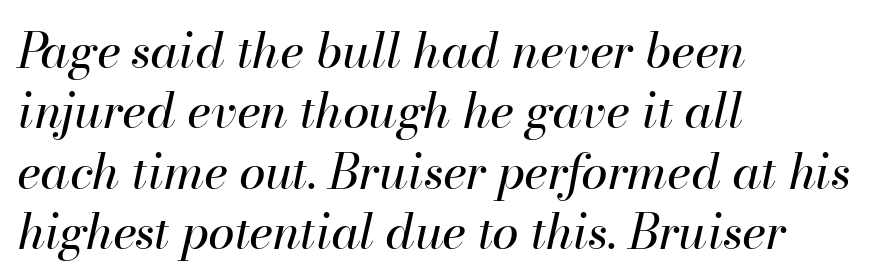
{"italic": "yes", "lean": "right", "slant_degrees": 13, "bold": "no", "weight": "regular", "width": "normal", "stroke_contrast": "high", "x_height": "small", "monospaced": "no", "underline": "no", "align": "left", "line_spacing": "normal", "line_spacing_ratio": 1.26, "letter_spacing": "normal", "letter_spacing_em": 0.0, "glyph_px": 48}
